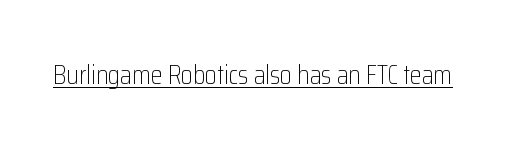
Vertical stems look standard width or narrower in stroke. This sample carries an underscore along the baseline area. Notice how the stems are strictly vertical — no italics here. Spacing between characters is what you'd get straight out of the box.
